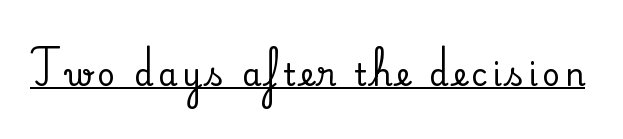
The image shows 31 px serif type, upright; set underlined; medium stroke contrast and a small x-height.
